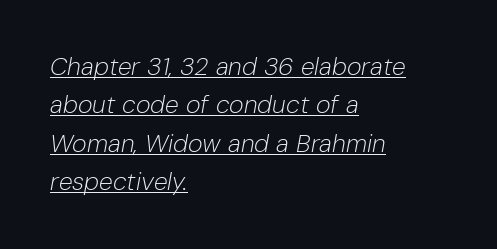
The strokes are not fattened; the text isn't bold. Slant detected: the letters are inclined. Caption: standard tracking, unaltered. The paragraph shown leans on its left margin. Is there an underline? Yes — a line sits under the letters.
